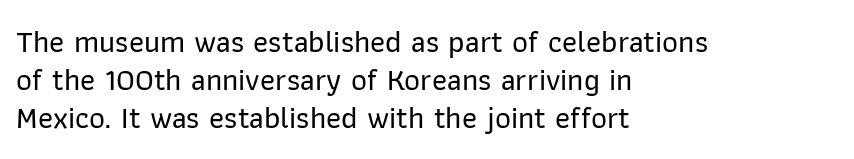
{"serif": "no", "italic": "no", "width": "normal", "stroke_contrast": "low", "x_height": "medium", "monospaced": "no", "underline": "no", "align": "left", "line_spacing_ratio": 1.23, "letter_spacing": "normal", "letter_spacing_em": 0.0, "glyph_px": 31}
